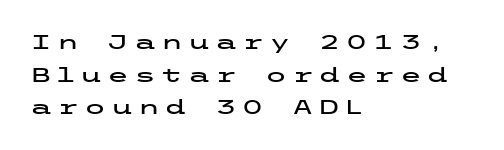
This sample uses an upright cut, with every glyph sitting square on the baseline. Just letters on the line, the space beneath them empty. Line starts are locked; line ends wander. A typesetter would call this leading conventional body-copy spacing. Compared with typical body copy, the letter spacing here is much looser.
